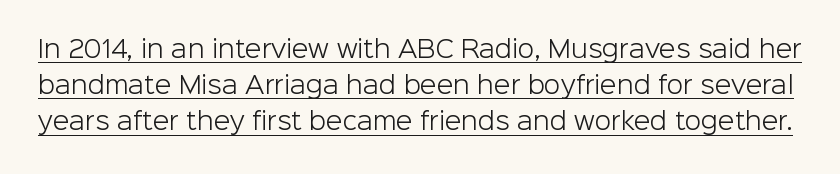
{"italic": "no", "bold": "no", "underline": "yes", "line_spacing": "normal", "line_spacing_ratio": 1.51, "letter_spacing": "normal", "letter_spacing_em": 0.0, "glyph_px": 24}
